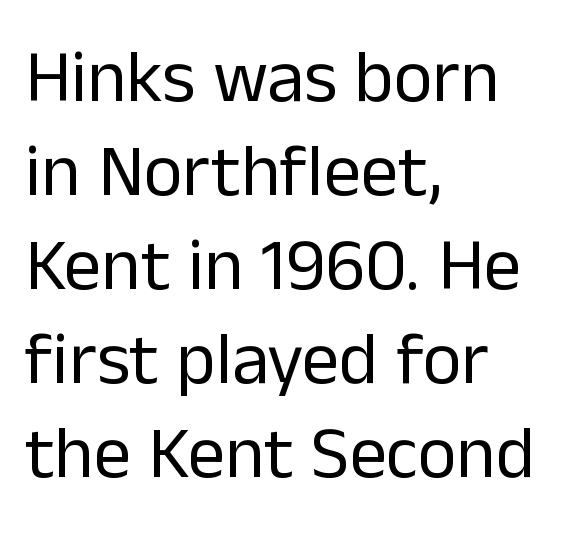
The image shows 74 px regular-weight sans-serif type, upright; set left-aligned, normal line spacing (1.27x), normal letter spacing, not underlined; low stroke contrast and a medium x-height.
